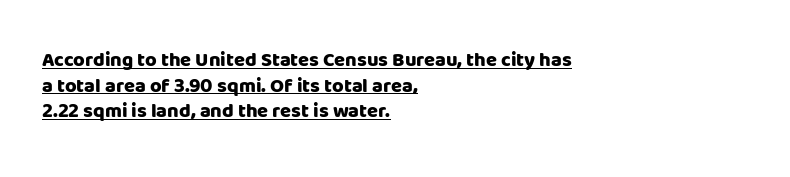
The image shows 20 px bold type, upright; set left-aligned, normal line spacing (1.28x), normal letter spacing, underlined.
